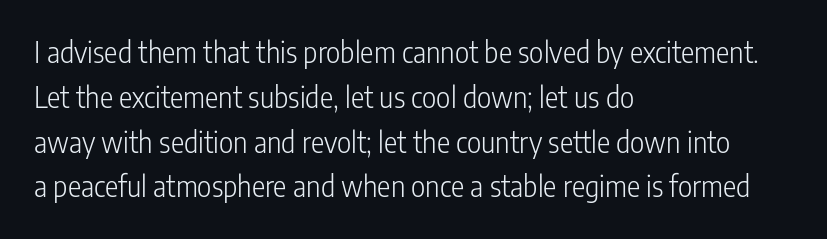
Q: Is the text bold? A: No.
Q: Is the text italic (slanted)? A: No, it is upright.
Q: Is the typeface a serif or a sans-serif typeface? A: Sans-serif.
Q: Is the text underlined? A: No.
Q: How is the paragraph aligned? A: Left-aligned.
Q: Is the spacing between letters normal or unusually wide? A: Normal.
Q: Is the spacing between lines tight, normal or loose? A: Normal.
Q: Width (condensed, normal, or wide)? A: Condensed.
Q: Stroke contrast? A: Low.
Q: x-height? A: Medium.
Q: Monospaced? A: No.
